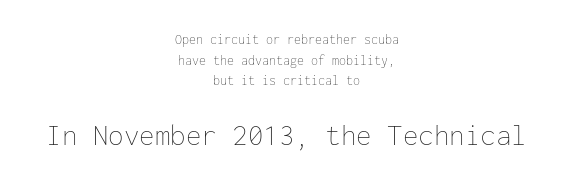
The image shows 31 px thin type, upright, monospaced; set centered, normal line spacing (1.47x), normal letter spacing, not underlined; the second (bottom) block is 2.21x larger; low stroke contrast and a medium x-height.
